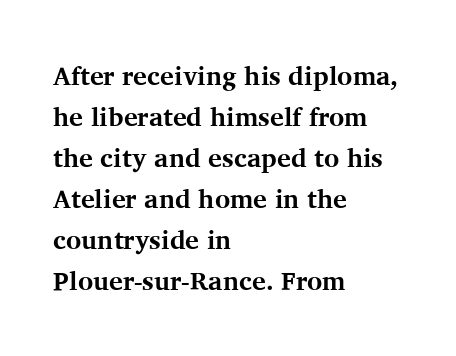
Q: Is the text bold? A: Yes.
Q: Is the text italic (slanted)? A: No, it is upright.
Q: Is the text underlined? A: No.
Q: How is the paragraph aligned? A: Left-aligned.
Q: Is the spacing between letters normal or unusually wide? A: Normal.
Q: Is the spacing between lines tight, normal or loose? A: Normal.
